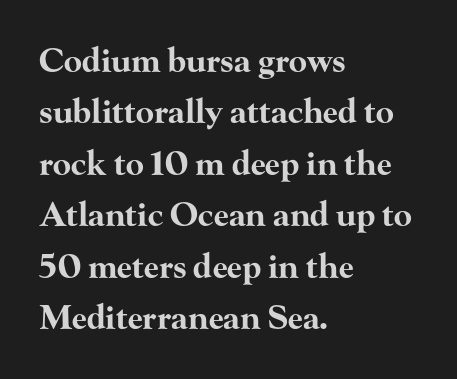
Casual observation: everything's shoved over to the left. Proportional: the letters do not fall into vertical columns. The sample has been set heavy, in full bold. If you measured baseline to baseline, you'd find a middling distance. The string is rendered with underlining switched off. Caption: standard tracking, unaltered.
